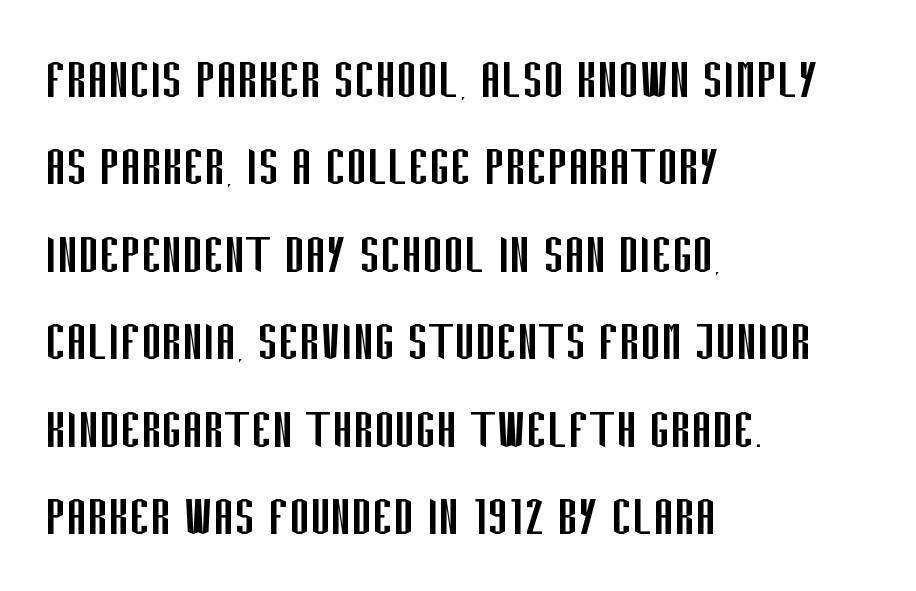
The image shows 62 px regular-weight, condensed sans-serif type, upright; set left-aligned, normal line spacing (1.41x), normal letter spacing, not underlined; low stroke contrast and a large x-height.
